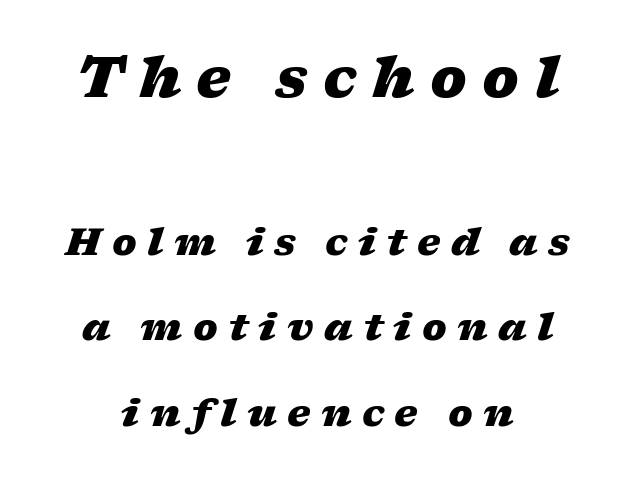
The image shows 55 px heavy, wide type, italic (leaning right); set centered, loose line spacing (2.32x), unusually wide letter spacing (+0.28 em), not underlined; the first (top) block is 1.49x larger; low stroke contrast and a medium x-height.
